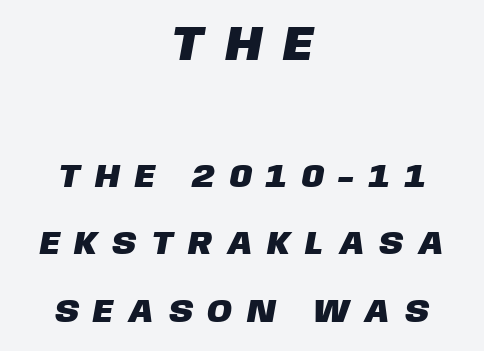
{"serif": "no", "width": "normal", "stroke_contrast": "low", "x_height": "large", "monospaced": "no", "underline": "no", "align": "center", "line_spacing": "loose", "line_spacing_ratio": 2.04, "letter_spacing": "wide", "letter_spacing_em": 0.49, "larger_block": "first", "size_ratio": 1.48, "glyph_px": 49}
